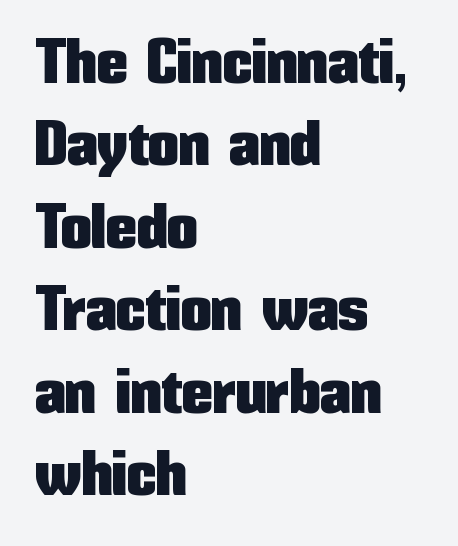
Q: Is the text italic (slanted)? A: No, it is upright.
Q: Is the typeface a serif or a sans-serif typeface? A: Sans-serif.
Q: Is the text underlined? A: No.
Q: How is the paragraph aligned? A: Left-aligned.
Q: Is the spacing between letters normal or unusually wide? A: Normal.
Q: Is the spacing between lines tight, normal or loose? A: Normal.
Q: Width (condensed, normal, or wide)? A: Condensed.
Q: Stroke contrast? A: Low.
Q: x-height? A: Medium.
Q: Monospaced? A: No.
